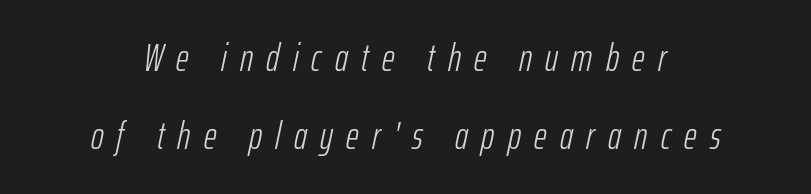
Q: Is the text bold? A: No.
Q: Is the text italic (slanted)? A: Yes, it leans right by about 12 degrees.
Q: Is the text underlined? A: No.
Q: How is the paragraph aligned? A: Centered.
Q: Is the spacing between letters normal or unusually wide? A: Unusually wide.
Q: Is the spacing between lines tight, normal or loose? A: Loose.
Q: Width (condensed, normal, or wide)? A: Condensed.
Q: Stroke contrast? A: Low.
Q: x-height? A: Medium.
Q: Monospaced? A: No.
